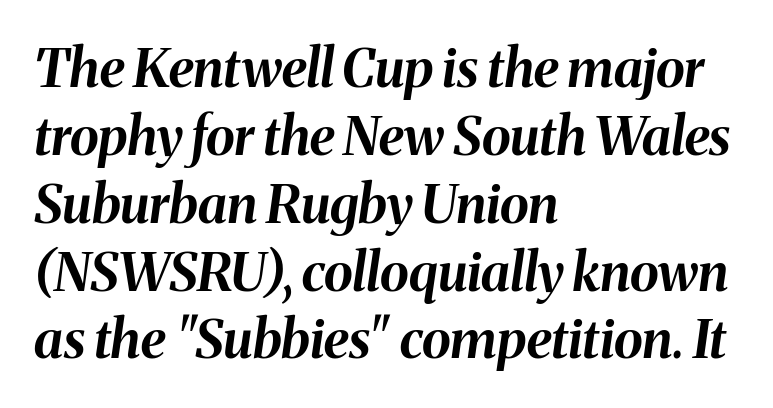
Does the leading feel generous? No, just average. Looks like regular typesetting: each glyph gets only the width it needs. Is the type slanted? Yes — the strokes lean at a clear angle. The glyphs are unaccompanied by any horizontal stroke below them.
